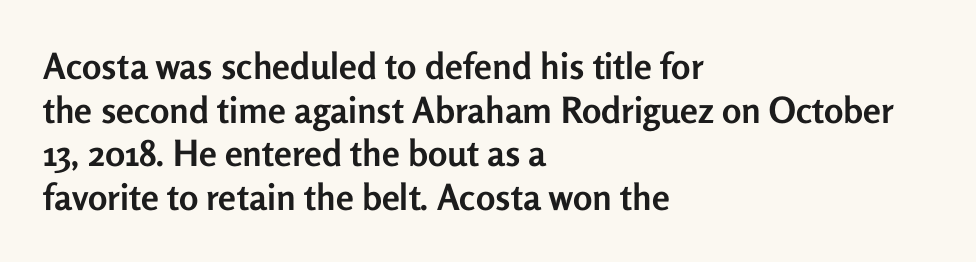
The image shows 36 px semibold sans-serif type, upright; set left-aligned, line spacing 1.21x, normal letter spacing, not underlined; low stroke contrast and a medium x-height.
